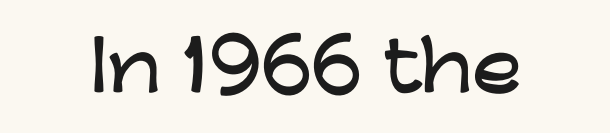
{"serif": "no", "italic": "no", "width": "wide", "stroke_contrast": "low", "x_height": "medium", "monospaced": "no", "underline": "no", "letter_spacing": "normal", "letter_spacing_em": 0.0, "glyph_px": 67}
